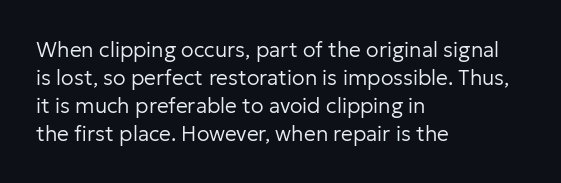
Q: Is the text bold? A: No.
Q: Is the text italic (slanted)? A: No, it is upright.
Q: Is the text underlined? A: No.
Q: How is the paragraph aligned? A: Left-aligned.
Q: Is the spacing between letters normal or unusually wide? A: Normal.
Q: Is the spacing between lines tight, normal or loose? A: Normal.
